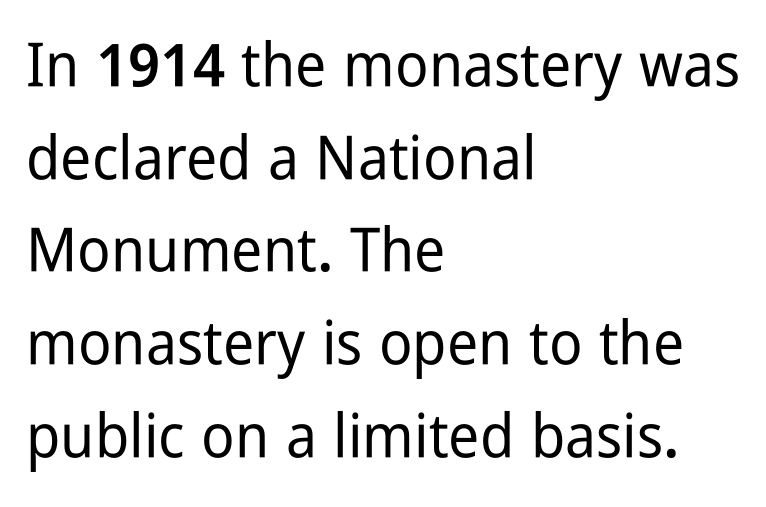
The designer went with a sans here, leaving each stem footless. Bare-footed words on every line. The axis of the letterforms is exactly vertical. In terms of leading, this rendering sits right in the middle. This sample has the flowing, uneven cadence of proportional lettering.
